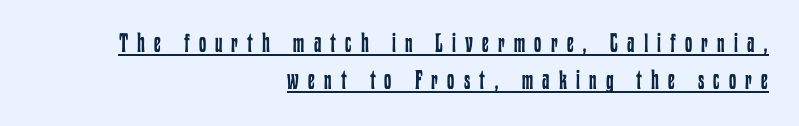
The image shows 26 px text type, upright; set right-aligned, normal line spacing (1.42x), unusually wide letter spacing (+0.35 em), underlined.
